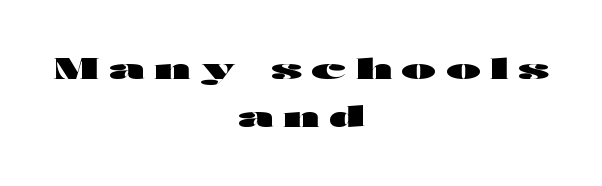
Q: Is the text bold? A: Yes.
Q: Is the text italic (slanted)? A: No, it is upright.
Q: Is the typeface a serif or a sans-serif typeface? A: Sans-serif.
Q: Is the text underlined? A: No.
Q: How is the paragraph aligned? A: Centered.
Q: Is the spacing between letters normal or unusually wide? A: Unusually wide.
Q: Width (condensed, normal, or wide)? A: Wide.
Q: Stroke contrast? A: High.
Q: x-height? A: Medium.
Q: Monospaced? A: No.
